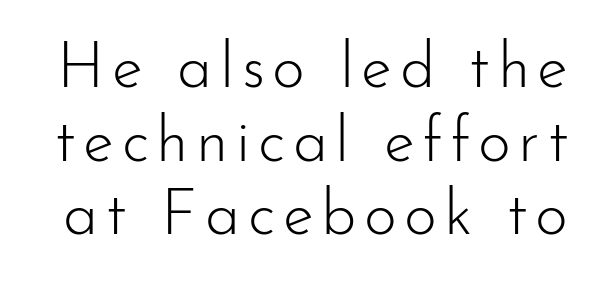
{"serif": "no", "italic": "no", "bold": "no", "weight": "light", "width": "normal", "stroke_contrast": "low", "x_height": "small", "monospaced": "no", "underline": "no", "line_spacing_ratio": 1.17, "glyph_px": 63}
